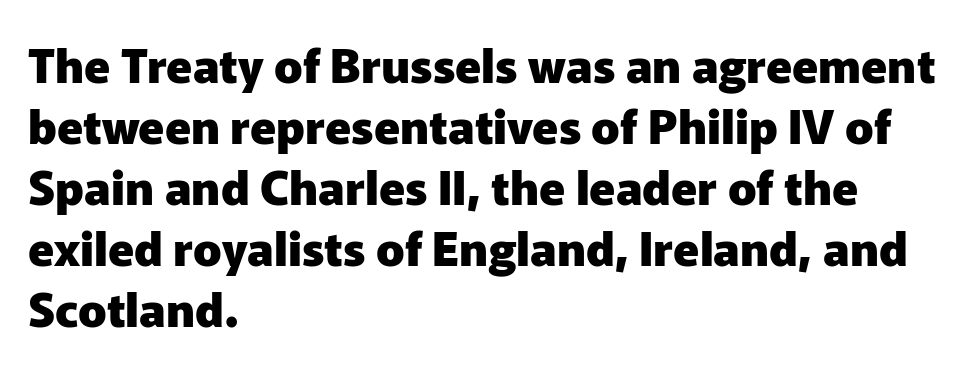
{"serif": "no", "italic": "no", "bold": "yes", "weight": "heavy", "width": "normal", "stroke_contrast": "low", "x_height": "medium", "monospaced": "no", "underline": "no", "align": "left", "line_spacing": "normal", "line_spacing_ratio": 1.3, "letter_spacing": "normal", "letter_spacing_em": 0.0, "glyph_px": 47}
